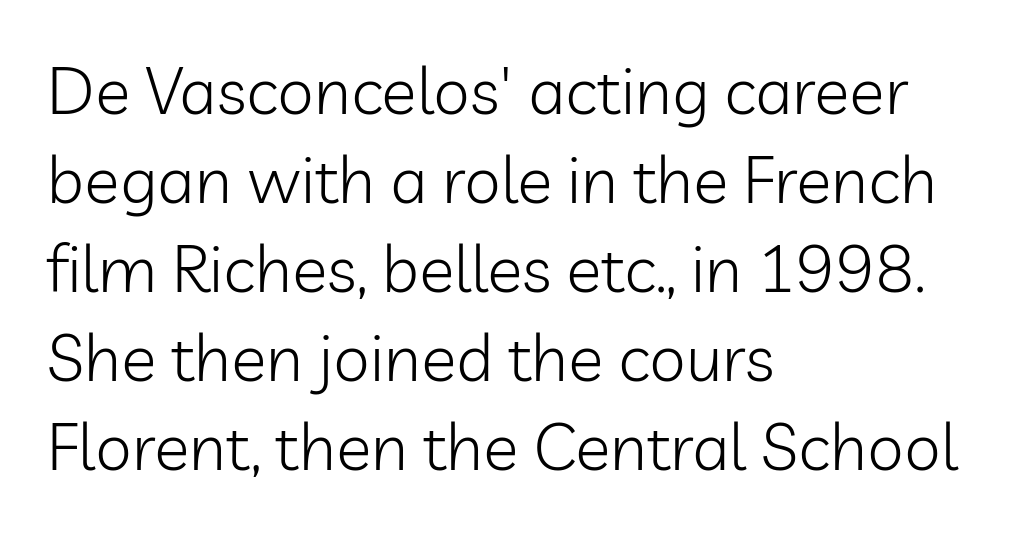
Q: Is the text bold? A: No.
Q: Is the text italic (slanted)? A: No, it is upright.
Q: Is the typeface a serif or a sans-serif typeface? A: Sans-serif.
Q: Is the text underlined? A: No.
Q: How is the paragraph aligned? A: Left-aligned.
Q: Is the spacing between letters normal or unusually wide? A: Normal.
Q: Is the spacing between lines tight, normal or loose? A: Normal.
Q: Width (condensed, normal, or wide)? A: Normal.
Q: Stroke contrast? A: Low.
Q: x-height? A: Medium.
Q: Monospaced? A: No.
